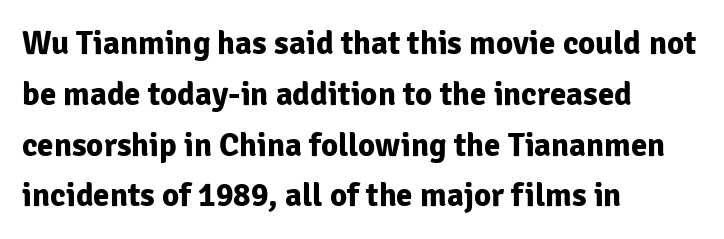
{"serif": "no", "italic": "no", "bold": "yes", "weight": "bold", "width": "normal", "stroke_contrast": "low", "x_height": "medium", "monospaced": "no", "underline": "no", "align": "left", "line_spacing": "normal", "line_spacing_ratio": 1.54, "letter_spacing": "normal", "letter_spacing_em": 0.0, "glyph_px": 33}
